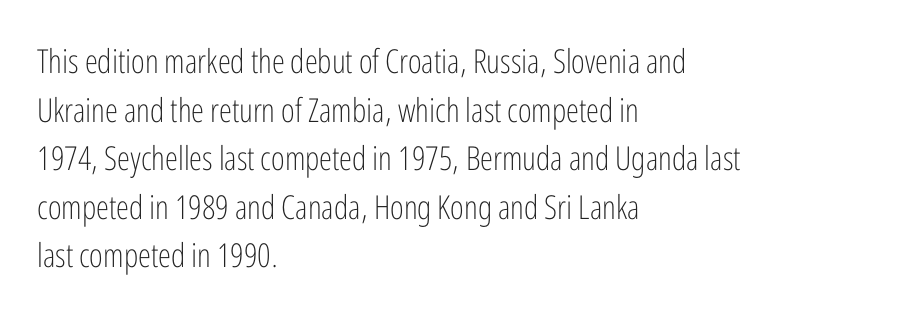
{"serif": "no", "italic": "no", "bold": "no", "weight": "light", "width": "condensed", "stroke_contrast": "low", "x_height": "medium", "monospaced": "no", "underline": "no", "align": "left", "line_spacing": "normal", "line_spacing_ratio": 1.47, "letter_spacing": "normal", "letter_spacing_em": 0.0, "glyph_px": 33}
